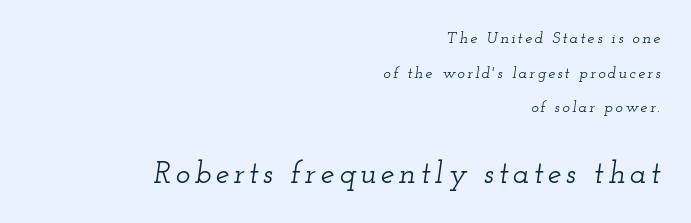
The image shows 31 px wide serif type, italic (leaning right); set right-aligned, loose line spacing (2.16x), not underlined; the second (bottom) block is 1.94x larger; low stroke contrast and a small x-height.
